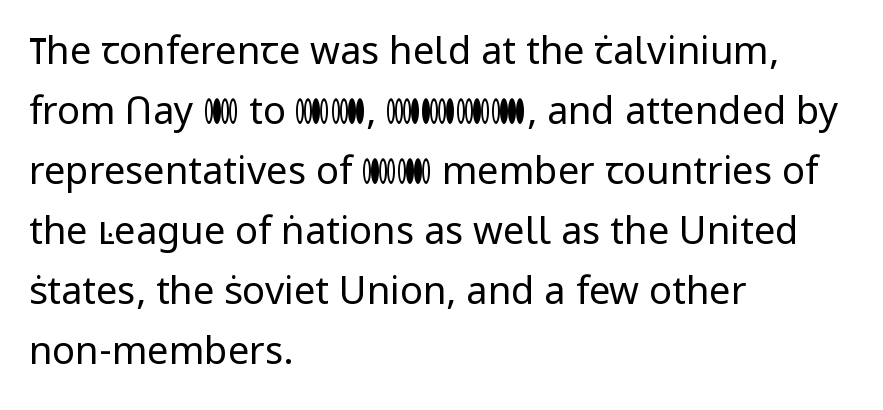
Q: Is the text bold? A: No.
Q: Is the text italic (slanted)? A: No, it is upright.
Q: Is the typeface a serif or a sans-serif typeface? A: Sans-serif.
Q: Is the text underlined? A: No.
Q: How is the paragraph aligned? A: Left-aligned.
Q: Is the spacing between letters normal or unusually wide? A: Normal.
Q: Is the spacing between lines tight, normal or loose? A: Normal.
Q: Width (condensed, normal, or wide)? A: Normal.
Q: Stroke contrast? A: Low.
Q: x-height? A: Medium.
Q: Monospaced? A: No.
